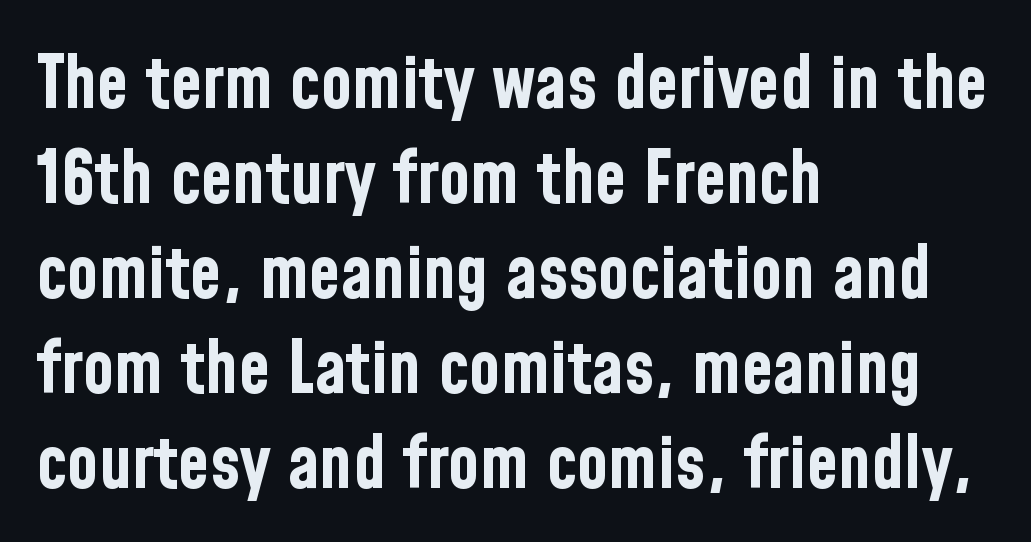
The image shows 72 px bold, condensed sans-serif type, upright; set left-aligned, normal line spacing (1.32x), normal letter spacing, not underlined; low stroke contrast and a medium x-height.
